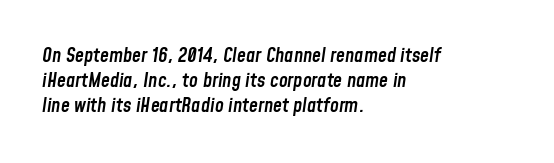
{"italic": "yes", "lean": "right", "slant_degrees": 8, "bold": "semi", "underline": "no", "align": "left", "line_spacing_ratio": 1.24, "letter_spacing": "normal", "letter_spacing_em": 0.0, "glyph_px": 20}
